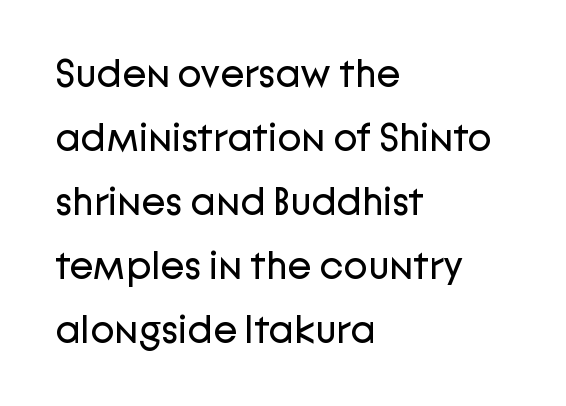
Proportional: the letters do not fall into vertical columns. Quick note: not italic, upright. Counters stay open thanks to moderate or lighter strokes. The rag falls on the right side of this text block. The horizontal fit of the characters is conventional and even. The space directly below the letters is spotless.
